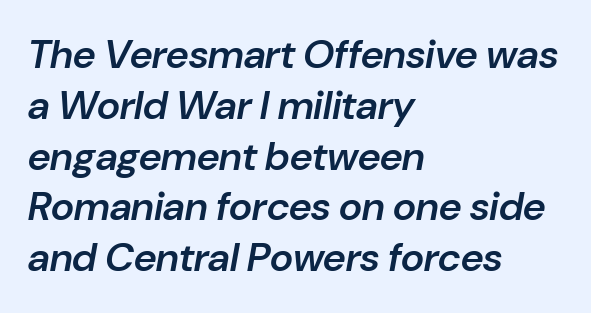
Q: Is the text bold? A: Semi-bold.
Q: Is the text italic (slanted)? A: Yes, it leans right by about 10 degrees.
Q: Is the text underlined? A: No.
Q: How is the paragraph aligned? A: Left-aligned.
Q: Is the spacing between letters normal or unusually wide? A: Normal.
Q: Is the spacing between lines tight, normal or loose? A: Normal.
Q: Width (condensed, normal, or wide)? A: Normal.
Q: Stroke contrast? A: Low.
Q: x-height? A: Medium.
Q: Monospaced? A: No.
